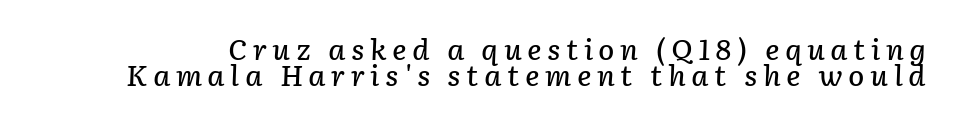
Nobody drew a line under any word here. There is plenty of visible air inserted between adjacent glyphs. Emphasis by weight is partial: semibold. The text carries the slant typical of an italic or oblique font. The block of text is dense from top to bottom, with scant space between rows.
